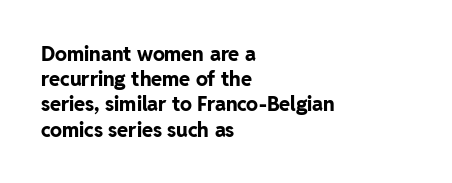
The image shows 20 px bold type, upright; set left-aligned, normal line spacing (1.26x), normal letter spacing, not underlined.
